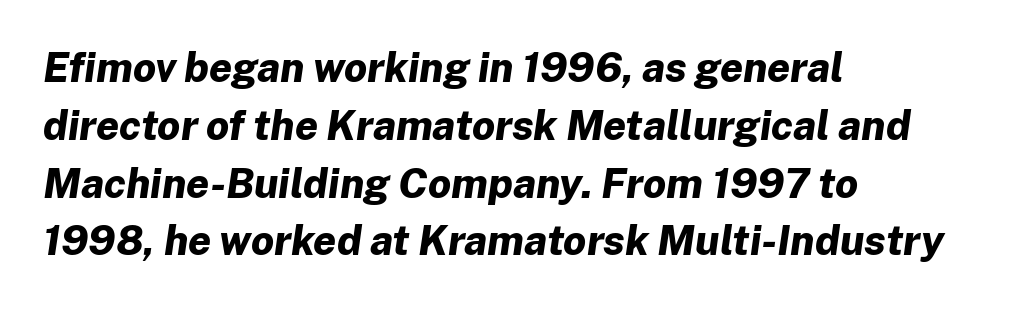
{"italic": "yes", "lean": "right", "slant_degrees": 8, "bold": "yes", "weight": "bold", "width": "normal", "stroke_contrast": "low", "x_height": "medium", "monospaced": "no", "underline": "no", "align": "left", "line_spacing": "normal", "line_spacing_ratio": 1.41, "letter_spacing": "normal", "letter_spacing_em": 0.0, "glyph_px": 41}
